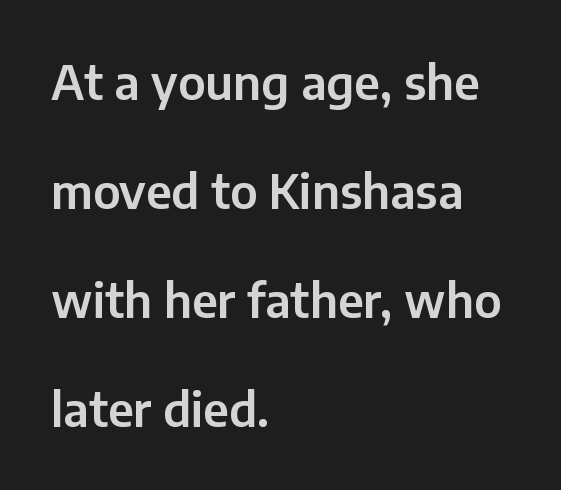
Q: Is the text italic (slanted)? A: No, it is upright.
Q: Is the typeface a serif or a sans-serif typeface? A: Sans-serif.
Q: Is the text underlined? A: No.
Q: How is the paragraph aligned? A: Left-aligned.
Q: Is the spacing between letters normal or unusually wide? A: Normal.
Q: Is the spacing between lines tight, normal or loose? A: Loose.
Q: Width (condensed, normal, or wide)? A: Normal.
Q: Stroke contrast? A: Low.
Q: x-height? A: Medium.
Q: Monospaced? A: No.
